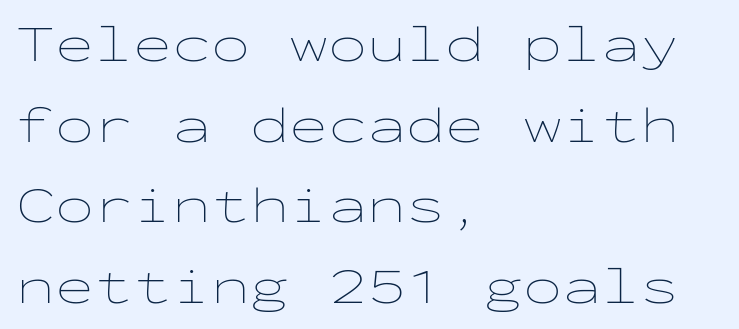
Q: Is the text bold? A: No.
Q: Is the text italic (slanted)? A: No, it is upright.
Q: Is the text underlined? A: No.
Q: How is the paragraph aligned? A: Left-aligned.
Q: Is the spacing between letters normal or unusually wide? A: Normal.
Q: Is the spacing between lines tight, normal or loose? A: Normal.
Q: Width (condensed, normal, or wide)? A: Wide.
Q: Stroke contrast? A: Low.
Q: x-height? A: Medium.
Q: Monospaced? A: Yes.
